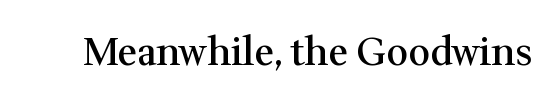
The image shows 38 px semibold serif type, upright; set normal letter spacing, not underlined; medium stroke contrast and a medium x-height.
